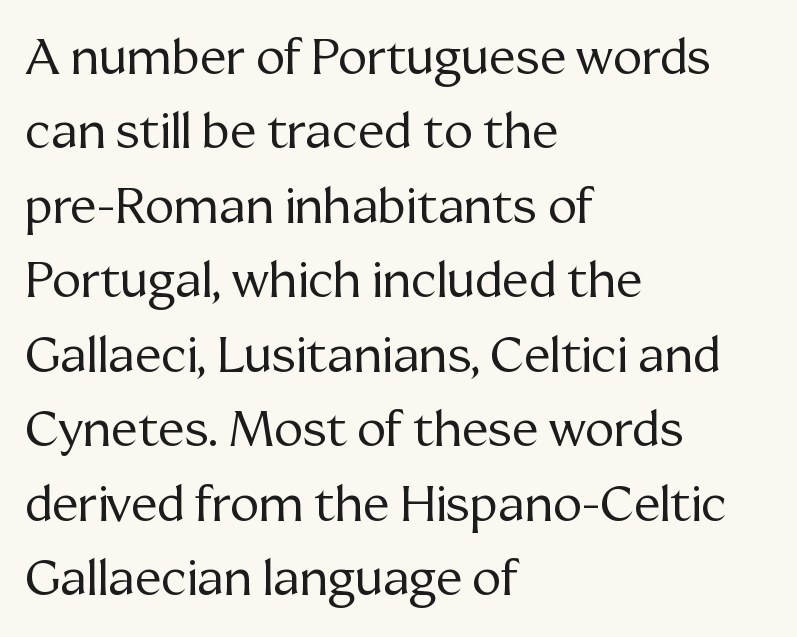
The image shows 49 px regular-weight serif type, upright; set left-aligned, normal line spacing (1.52x), normal letter spacing, not underlined; medium stroke contrast and a medium x-height.
